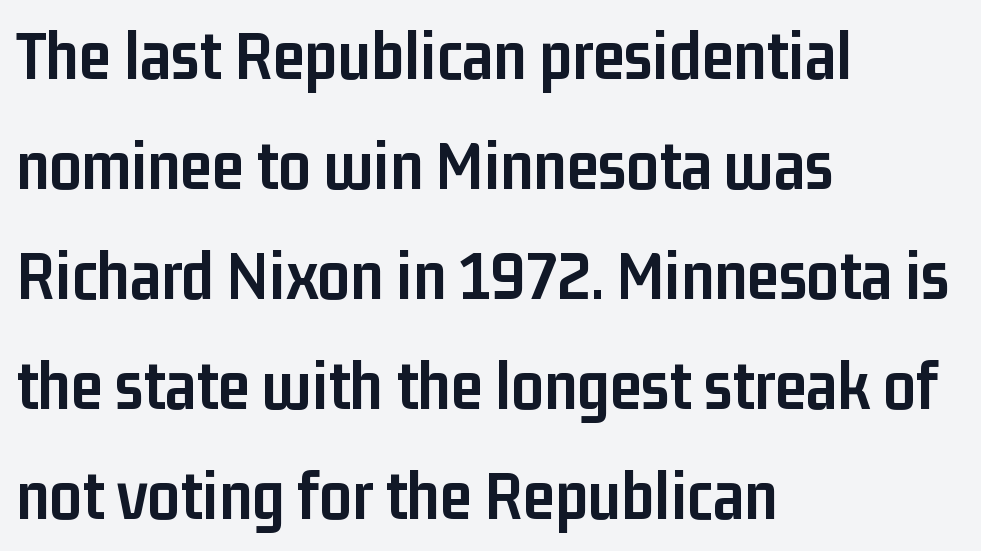
{"serif": "no", "italic": "no", "bold": "yes", "weight": "semibold", "width": "condensed", "stroke_contrast": "low", "x_height": "medium", "monospaced": "no", "underline": "no", "align": "left", "line_spacing": "normal", "line_spacing_ratio": 1.55, "letter_spacing": "normal", "letter_spacing_em": 0.0, "glyph_px": 71}
